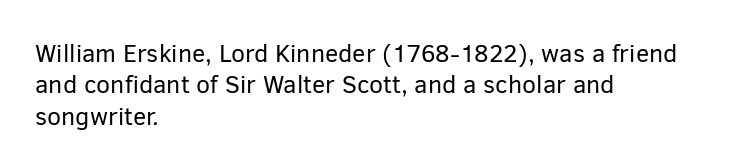
No letter is thick-stroked: the sample isn't bold. This is roman type, the default non-slanted kind. One glance says typical: line gaps are just what's usual. Plain, unruled lines of type. This sample is left-justified, so line endings fall wherever the words run out.
